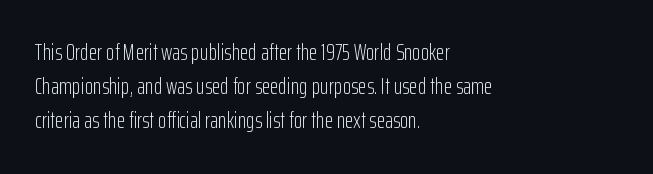
Q: Is the text bold? A: No.
Q: Is the text italic (slanted)? A: No, it is upright.
Q: Is the text underlined? A: No.
Q: How is the paragraph aligned? A: Left-aligned.
Q: Is the spacing between letters normal or unusually wide? A: Normal.
Q: Is the spacing between lines tight, normal or loose? A: Normal.
